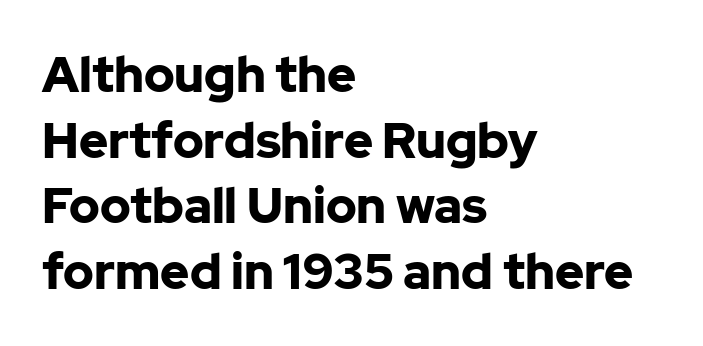
Q: Is the text bold? A: Yes.
Q: Is the text italic (slanted)? A: No, it is upright.
Q: Is the typeface a serif or a sans-serif typeface? A: Sans-serif.
Q: Is the text underlined? A: No.
Q: How is the paragraph aligned? A: Left-aligned.
Q: Is the spacing between letters normal or unusually wide? A: Normal.
Q: Is the spacing between lines tight, normal or loose? A: Normal.
Q: Width (condensed, normal, or wide)? A: Normal.
Q: Stroke contrast? A: Low.
Q: x-height? A: Medium.
Q: Monospaced? A: No.
